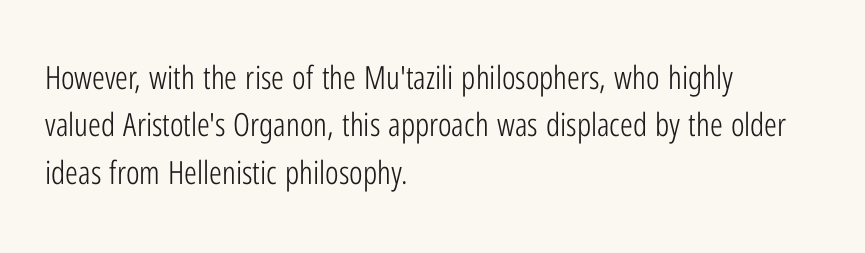
{"serif": "no", "italic": "no", "bold": "no", "weight": "light", "width": "condensed", "stroke_contrast": "low", "x_height": "medium", "monospaced": "no", "underline": "no", "align": "left", "line_spacing": "normal", "line_spacing_ratio": 1.48, "letter_spacing": "normal", "letter_spacing_em": 0.0, "glyph_px": 32}
